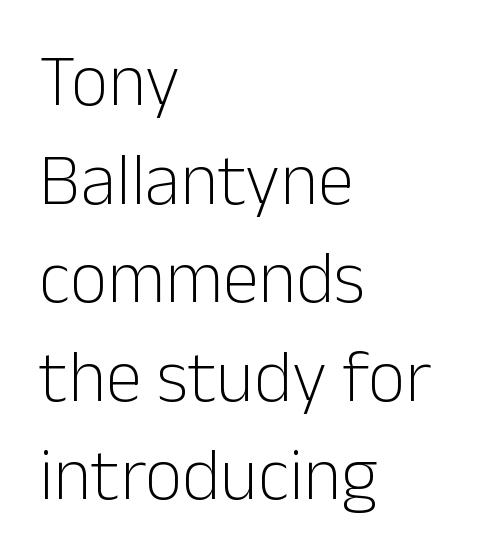
{"serif": "no", "italic": "no", "bold": "no", "weight": "light", "width": "normal", "stroke_contrast": "low", "x_height": "medium", "monospaced": "no", "underline": "no", "align": "left", "line_spacing": "normal", "line_spacing_ratio": 1.35, "letter_spacing": "normal", "letter_spacing_em": 0.0, "glyph_px": 73}
